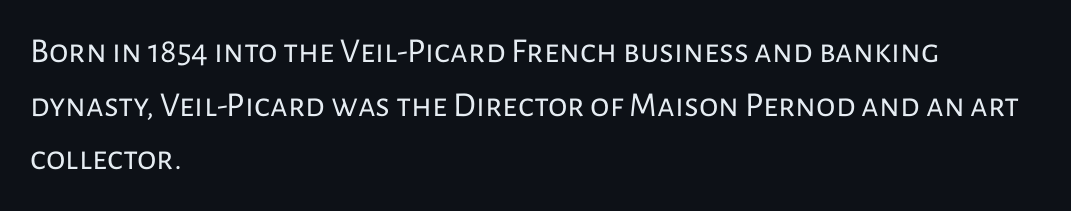
The image shows 35 px regular-weight sans-serif type, upright; set left-aligned, normal line spacing (1.53x), normal letter spacing, not underlined; low stroke contrast and a medium x-height.
